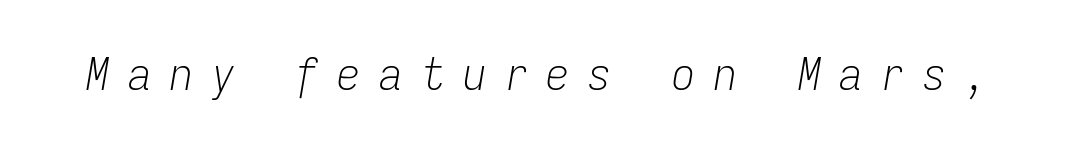
Rendered with sloped, italic letterforms. Anything drawn beneath the words? Only blank space. Between one letter and the next there's a generous, obvious gap. Is the type heavy? It reads as light-to-regular instead. The face used here is monospaced, like something from a code editor.
